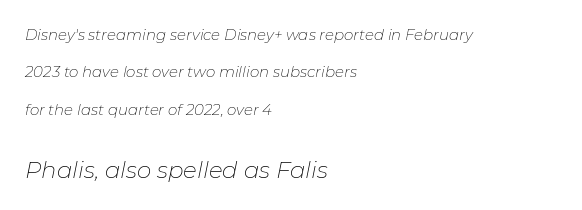
{"italic": "yes", "lean": "right", "slant_degrees": 11, "bold": "no", "underline": "no", "align": "left", "line_spacing": "loose", "line_spacing_ratio": 2.49, "letter_spacing": "normal", "letter_spacing_em": 0.0, "larger_block": "second", "size_ratio": 1.53, "glyph_px": 23}
